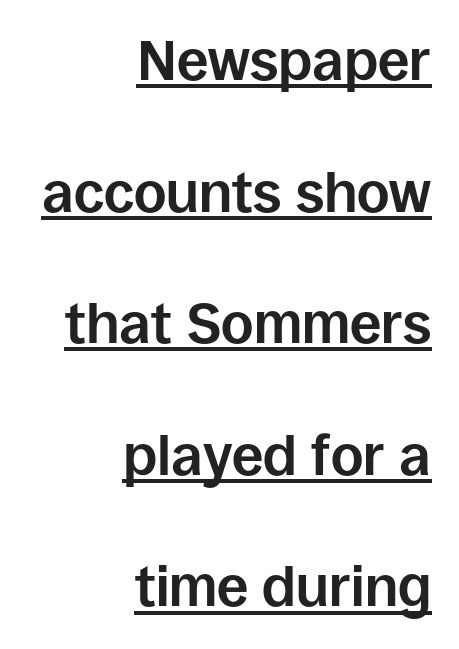
Ascenders rise straight up at ninety degrees. This sample uses plain, unmodified letter spacing. Students, this is bold: see how much ink each stroke carries. Leftover space on each line is placed entirely before the opening word. Observe the absence of serifs on each vertical stroke in this sample.
